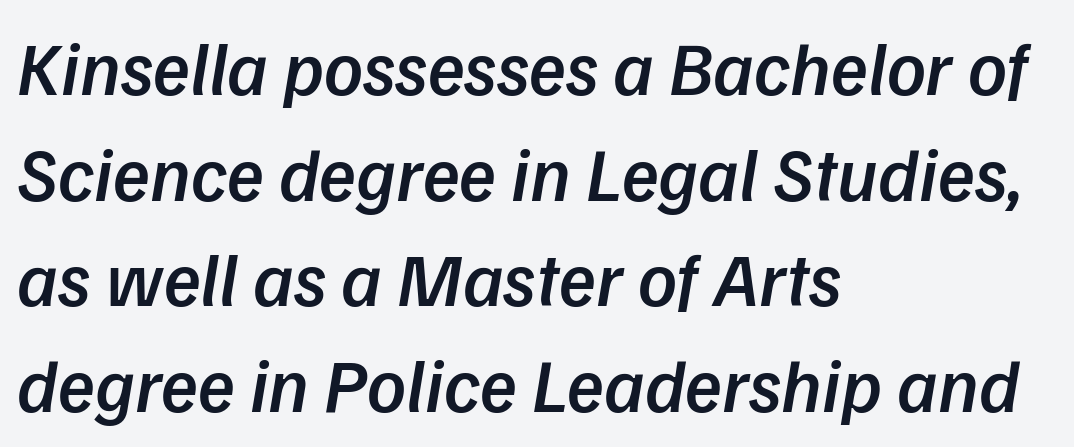
Q: Is the text bold? A: Semi-bold.
Q: Is the typeface a serif or a sans-serif typeface? A: Sans-serif.
Q: Is the text underlined? A: No.
Q: How is the paragraph aligned? A: Left-aligned.
Q: Is the spacing between letters normal or unusually wide? A: Normal.
Q: Is the spacing between lines tight, normal or loose? A: Normal.
Q: Width (condensed, normal, or wide)? A: Normal.
Q: Stroke contrast? A: Low.
Q: x-height? A: Medium.
Q: Monospaced? A: No.
